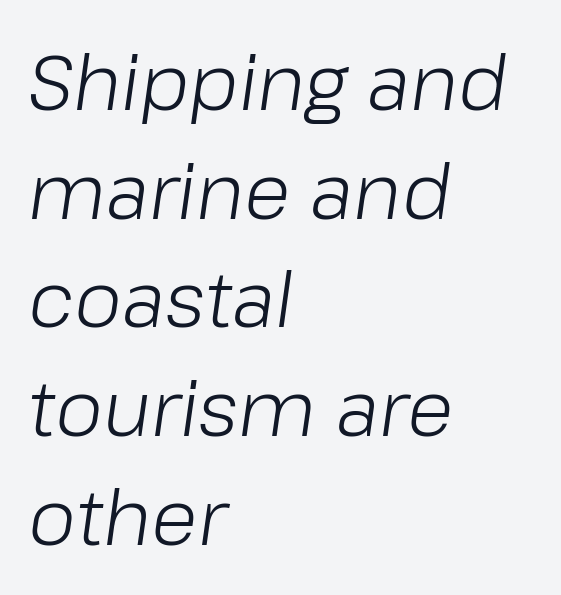
Layout note: lines flush left. The glyphs are unaccompanied by any horizontal stroke below them. The designer left line spacing at the default. The rendering uses natural spacing where letterforms have individual widths.
